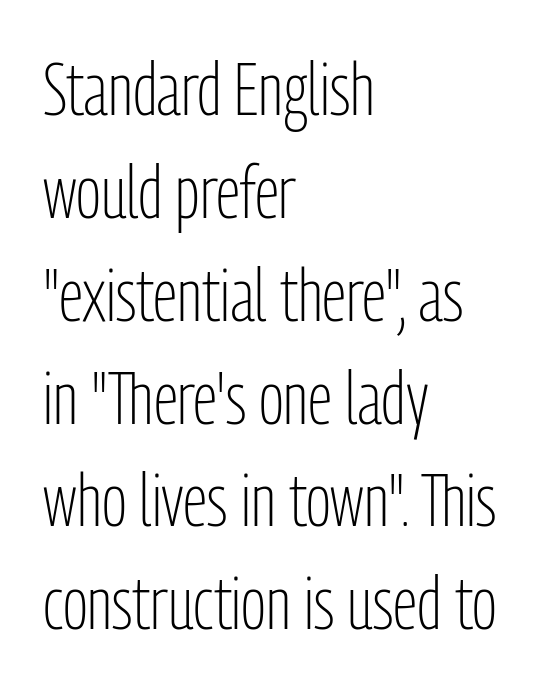
{"serif": "no", "italic": "no", "bold": "no", "weight": "light", "width": "condensed", "stroke_contrast": "low", "x_height": "medium", "monospaced": "no", "underline": "no", "align": "left", "line_spacing": "normal", "line_spacing_ratio": 1.39, "letter_spacing": "normal", "letter_spacing_em": 0.0, "glyph_px": 74}
